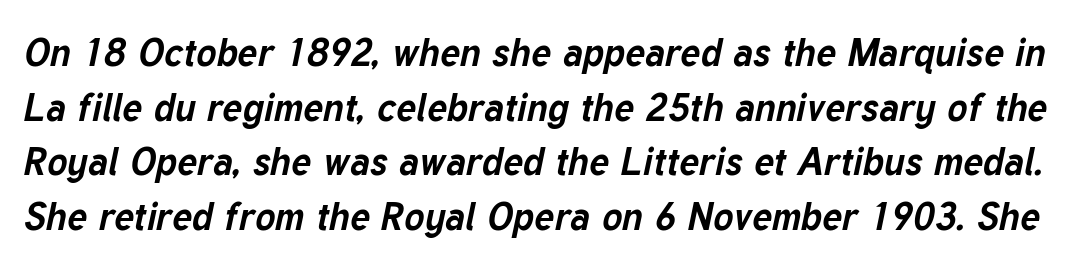
Is the type slanted? Yes — the strokes lean at a clear angle. Here the designer chose a conventional face with non-uniform glyph widths. The vertical gap from one line to the next is medium. Look at the tracking — it's just the regular setting, nothing added. The words here are not underlined.
